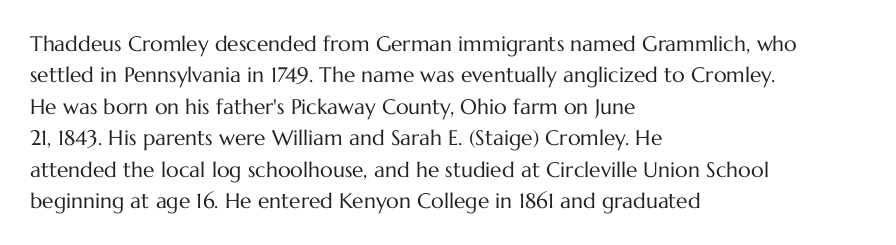
The image shows 21 px text type, upright; set left-aligned, normal line spacing (1.5x), normal letter spacing, not underlined.
